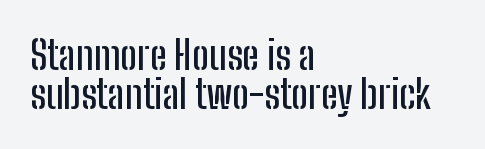
The image shows 40 px condensed sans-serif type, upright; set left-aligned, tight line spacing (0.98x), normal letter spacing, not underlined; low stroke contrast and a medium x-height.
